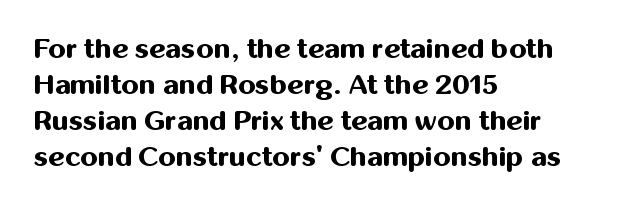
{"serif": "no", "italic": "no", "bold": "yes", "weight": "bold", "width": "normal", "stroke_contrast": "medium", "x_height": "medium", "monospaced": "no", "underline": "no", "align": "left", "line_spacing": "normal", "line_spacing_ratio": 1.28, "letter_spacing": "normal", "letter_spacing_em": 0.0, "glyph_px": 28}
